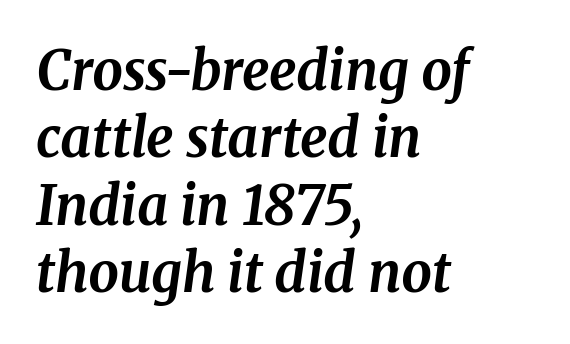
The image shows 54 px bold serif type, italic (leaning right); set left-aligned, normal line spacing (1.25x), normal letter spacing, not underlined; medium stroke contrast and a medium x-height.
